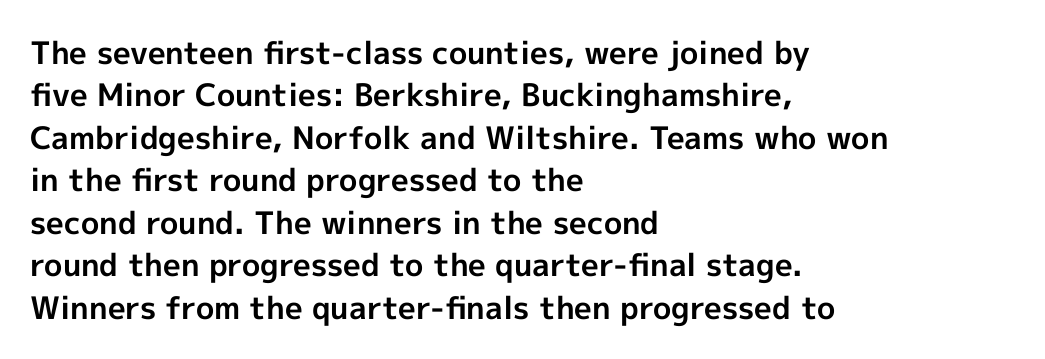
Q: Is the text bold? A: Yes.
Q: Is the text italic (slanted)? A: No, it is upright.
Q: Is the typeface a serif or a sans-serif typeface? A: Sans-serif.
Q: Is the text underlined? A: No.
Q: How is the paragraph aligned? A: Left-aligned.
Q: Is the spacing between letters normal or unusually wide? A: Normal.
Q: Is the spacing between lines tight, normal or loose? A: Normal.
Q: Width (condensed, normal, or wide)? A: Normal.
Q: x-height? A: Medium.
Q: Monospaced? A: No.
